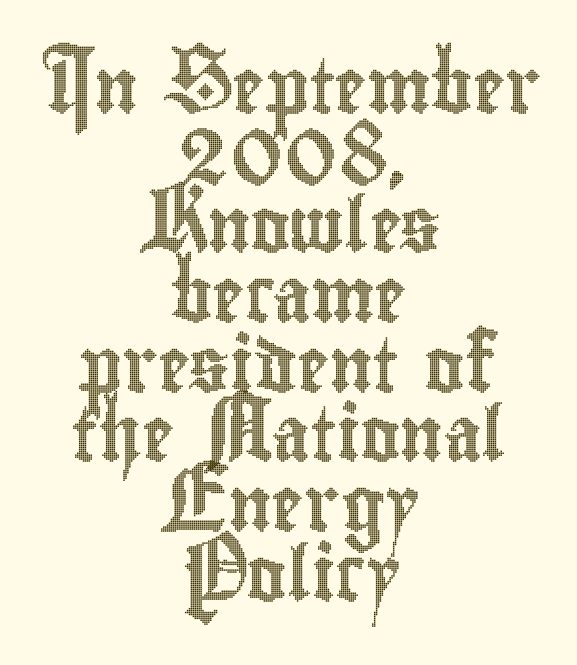
Q: Is the text italic (slanted)? A: No, it is upright.
Q: Is the text underlined? A: No.
Q: How is the paragraph aligned? A: Centered.
Q: Is the spacing between letters normal or unusually wide? A: Normal.
Q: Is the spacing between lines tight, normal or loose? A: Normal.
Q: Width (condensed, normal, or wide)? A: Condensed.
Q: x-height? A: Small.
Q: Monospaced? A: No.
